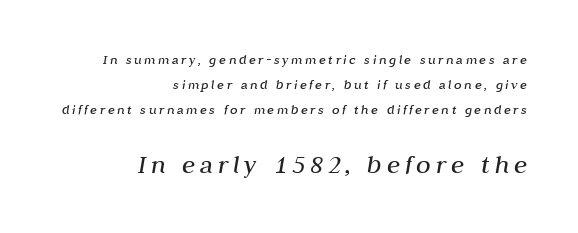
The image shows 27 px text type, italic (leaning right); set right-aligned, line spacing 1.8x, not underlined; the second (bottom) block is 1.93x larger.
